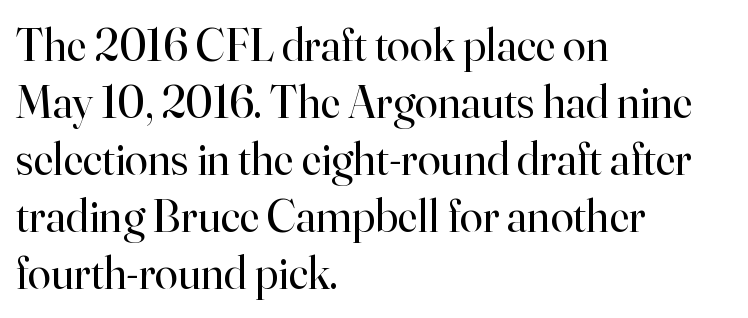
{"serif": "yes", "italic": "no", "bold": "no", "weight": "regular", "width": "normal", "stroke_contrast": "high", "x_height": "small", "monospaced": "no", "underline": "no", "align": "left", "line_spacing_ratio": 1.24, "letter_spacing": "normal", "letter_spacing_em": 0.0, "glyph_px": 46}
